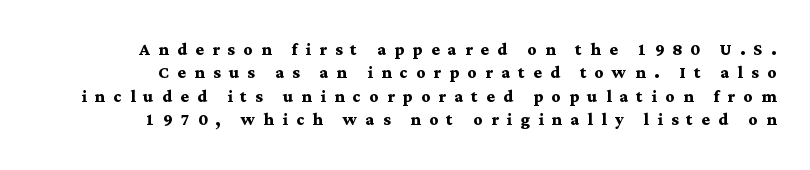
Q: Is the text bold? A: Yes.
Q: Is the text italic (slanted)? A: No, it is upright.
Q: Is the text underlined? A: No.
Q: Is the spacing between letters normal or unusually wide? A: Unusually wide.
Q: Is the spacing between lines tight, normal or loose? A: Tight.
